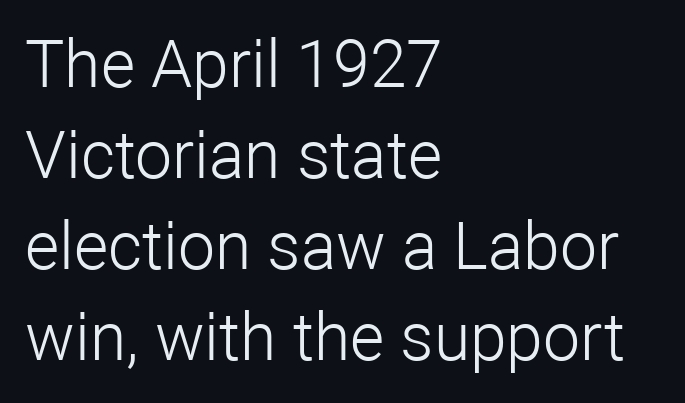
{"serif": "no", "italic": "no", "bold": "no", "weight": "light", "width": "normal", "stroke_contrast": "low", "x_height": "medium", "monospaced": "no", "underline": "no", "align": "left", "line_spacing": "normal", "line_spacing_ratio": 1.38, "letter_spacing": "normal", "letter_spacing_em": 0.0, "glyph_px": 66}
